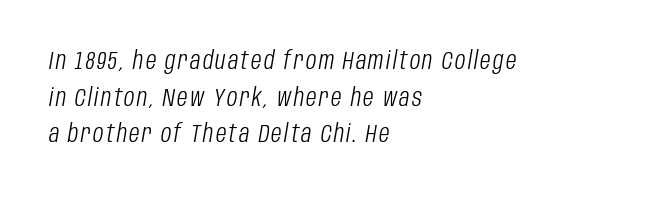
{"italic": "yes", "lean": "right", "slant_degrees": 10, "bold": "no", "underline": "no", "align": "left", "line_spacing": "normal", "line_spacing_ratio": 1.53, "glyph_px": 24}
